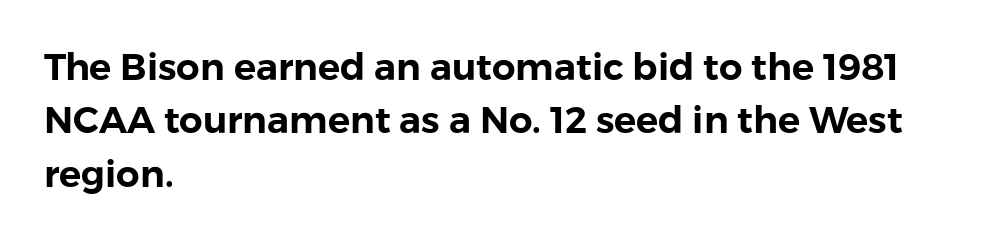
{"serif": "no", "italic": "no", "width": "normal", "stroke_contrast": "low", "x_height": "medium", "monospaced": "no", "underline": "no", "align": "left", "line_spacing": "normal", "line_spacing_ratio": 1.44, "letter_spacing": "normal", "letter_spacing_em": 0.0, "glyph_px": 37}
